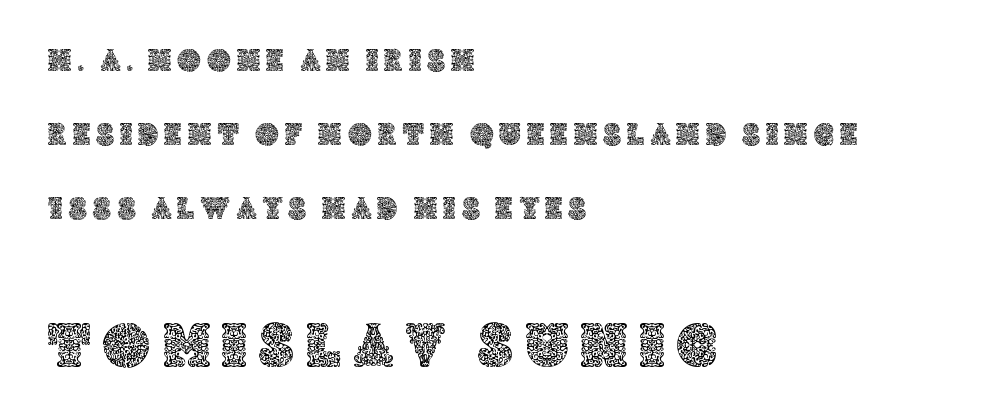
Q: Is the text italic (slanted)? A: No, it is upright.
Q: Is the text underlined? A: No.
Q: How is the paragraph aligned? A: Left-aligned.
Q: Is the spacing between lines tight, normal or loose? A: Loose.
Q: Which block of text is set in a larger size, the first (top) or the second (bottom)? A: The second (bottom) one.
Q: Width (condensed, normal, or wide)? A: Normal.
Q: x-height? A: Large.
Q: Monospaced? A: No.
